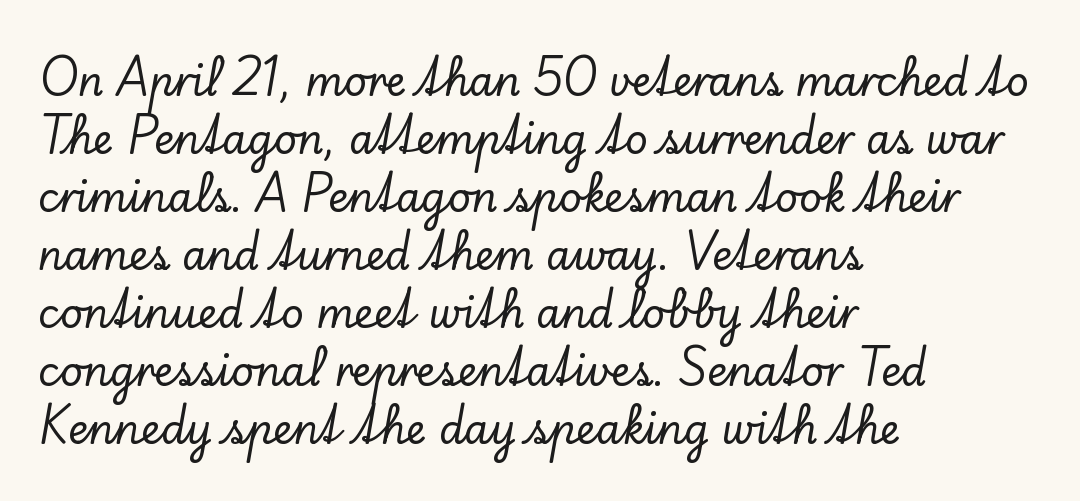
Which margin do the lines hug? The left one — the right edge is uneven. Note the varied advance widths — an 'i' is clearly narrower than an 'm'. No word sits above an underline. Honestly, the letter spacing is just normal — you wouldn't notice it.
